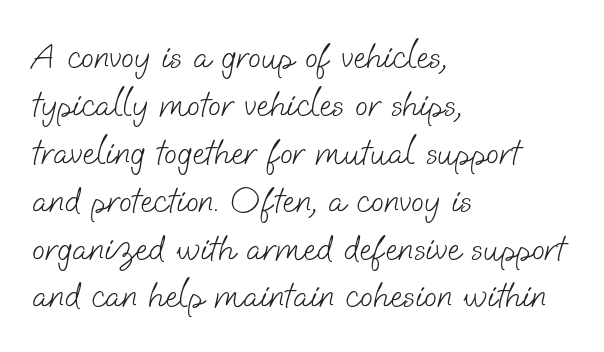
Q: Is the text bold? A: No.
Q: Is the typeface a serif or a sans-serif typeface? A: Sans-serif.
Q: Is the text underlined? A: No.
Q: How is the paragraph aligned? A: Left-aligned.
Q: Is the spacing between letters normal or unusually wide? A: Normal.
Q: Is the spacing between lines tight, normal or loose? A: Normal.
Q: Width (condensed, normal, or wide)? A: Normal.
Q: Stroke contrast? A: Low.
Q: x-height? A: Small.
Q: Monospaced? A: No.
